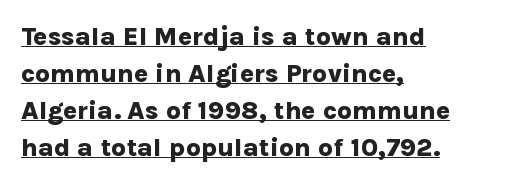
This sample uses plain, unmodified letter spacing. The words here are underlined. Compared with a centered layout, this one pins lines to the left instead. Strokes here are thick enough to call this a true bold. Does the lettering tilt? It doesn't — this is upright.
